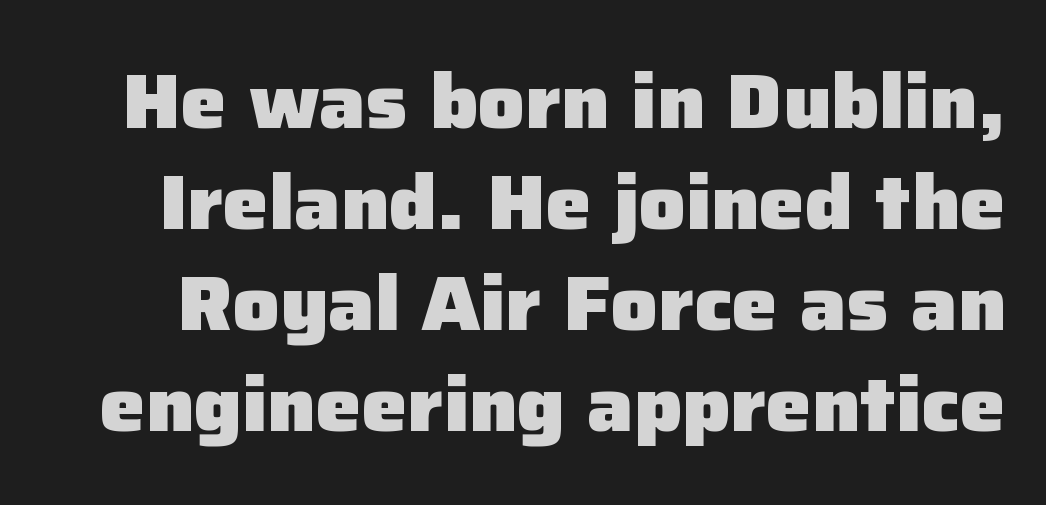
Q: Is the text bold? A: Yes.
Q: Is the text italic (slanted)? A: No, it is upright.
Q: Is the typeface a serif or a sans-serif typeface? A: Sans-serif.
Q: Is the text underlined? A: No.
Q: Is the spacing between letters normal or unusually wide? A: Normal.
Q: Is the spacing between lines tight, normal or loose? A: Normal.
Q: Width (condensed, normal, or wide)? A: Normal.
Q: Stroke contrast? A: Low.
Q: x-height? A: Medium.
Q: Monospaced? A: No.
